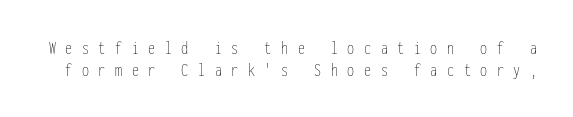
Q: Is the text bold? A: No.
Q: Is the text italic (slanted)? A: No, it is upright.
Q: Is the text underlined? A: No.
Q: Is the spacing between letters normal or unusually wide? A: Unusually wide.
Q: Is the spacing between lines tight, normal or loose? A: Tight.
